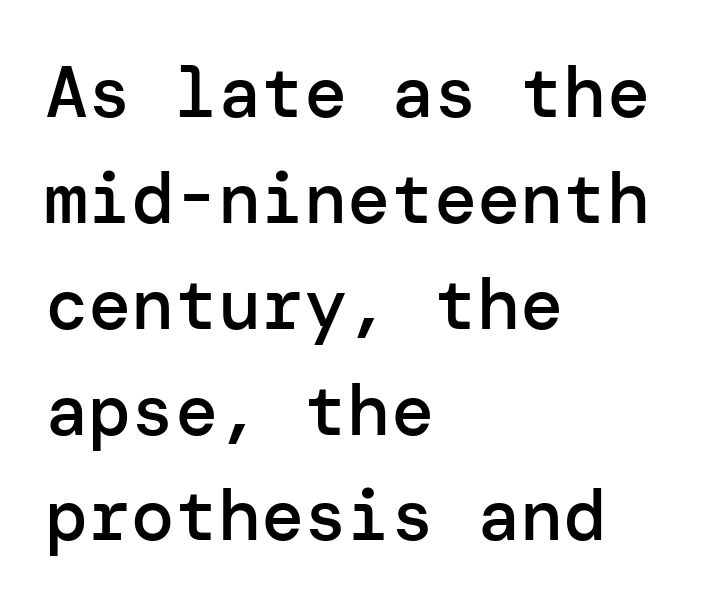
Q: Is the text bold? A: Semi-bold.
Q: Is the text italic (slanted)? A: No, it is upright.
Q: Is the typeface a serif or a sans-serif typeface? A: Sans-serif.
Q: Is the text underlined? A: No.
Q: How is the paragraph aligned? A: Left-aligned.
Q: Is the spacing between letters normal or unusually wide? A: Normal.
Q: Is the spacing between lines tight, normal or loose? A: Normal.
Q: Width (condensed, normal, or wide)? A: Normal.
Q: Stroke contrast? A: Low.
Q: x-height? A: Medium.
